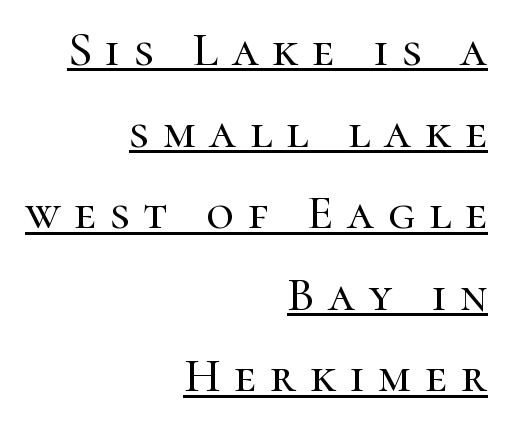
{"serif": "yes", "italic": "no", "width": "normal", "stroke_contrast": "high", "x_height": "medium", "monospaced": "no", "underline": "yes", "align": "right", "line_spacing": "normal", "line_spacing_ratio": 1.7, "letter_spacing": "wide", "letter_spacing_em": 0.29, "glyph_px": 48}
